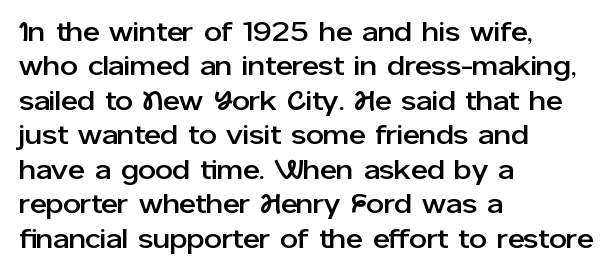
{"serif": "no", "italic": "no", "width": "normal", "stroke_contrast": "low", "x_height": "medium", "monospaced": "no", "underline": "no", "align": "left", "line_spacing_ratio": 1.23, "letter_spacing": "normal", "letter_spacing_em": 0.0, "glyph_px": 28}
